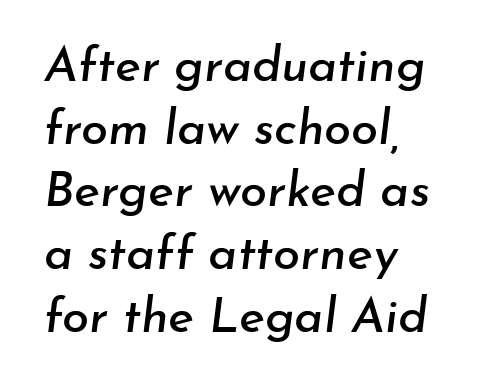
The image shows 49 px text type, italic (leaning right); set left-aligned, normal line spacing (1.28x), normal letter spacing, not underlined; low stroke contrast and a small x-height.
